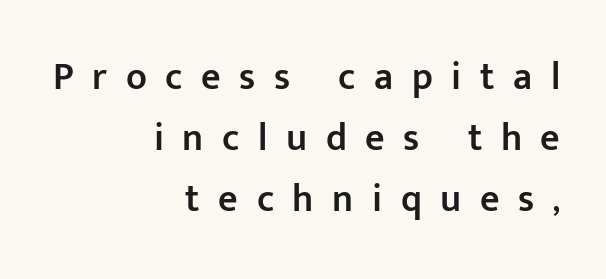
These lines have a slow, spaced-out rhythm from letter to letter. Does the leading feel generous? No, just average. A bit beefed up — I'd call it semibold rather than bold. Bare-footed words on every line. Character widths vary here, with narrow letters taking less room than wide ones. Does the type have serifs? No, each stem ends abruptly.
